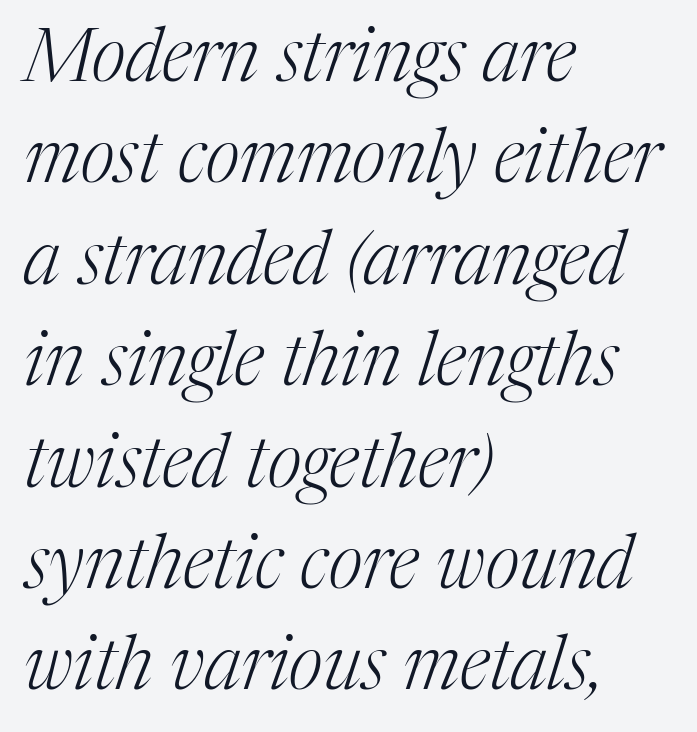
Proportional: the letters do not fall into vertical columns. Would a proofreader flag this as italicized? Yes. Compared with a centered layout, this one pins lines to the left instead. Stems here are at most as thick as an everyday book face. Look at the tracking — it's just the regular setting, nothing added.
